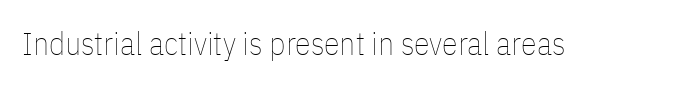
{"italic": "no", "bold": "no", "weight": "thin", "width": "condensed", "stroke_contrast": "low", "x_height": "medium", "monospaced": "no", "underline": "no", "letter_spacing": "normal", "letter_spacing_em": 0.0, "glyph_px": 32}
